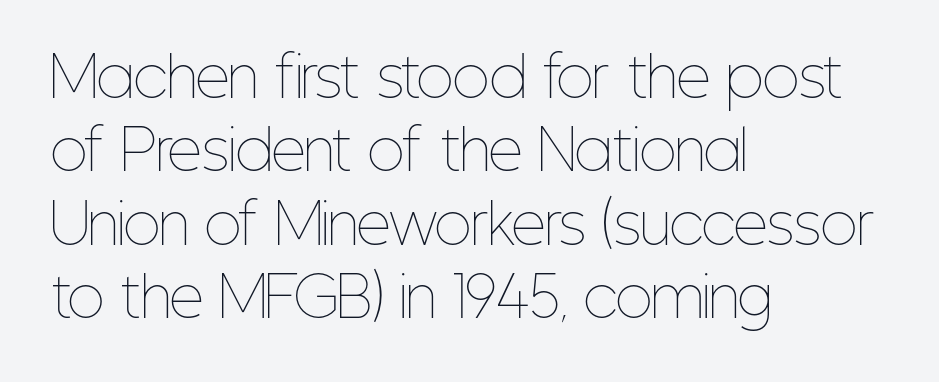
{"italic": "no", "bold": "no", "weight": "thin", "width": "condensed", "stroke_contrast": "low", "x_height": "medium", "monospaced": "no", "underline": "no", "align": "left", "line_spacing": "normal", "line_spacing_ratio": 1.36, "letter_spacing": "normal", "letter_spacing_em": 0.0, "glyph_px": 54}
